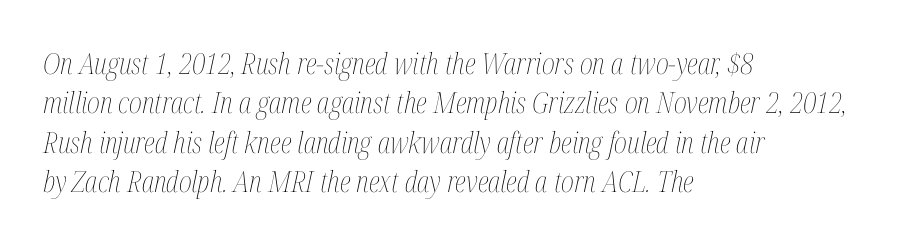
The image shows 29 px thin, condensed type, italic (leaning right); set left-aligned, normal line spacing (1.36x), normal letter spacing, not underlined; medium stroke contrast and a medium x-height.
